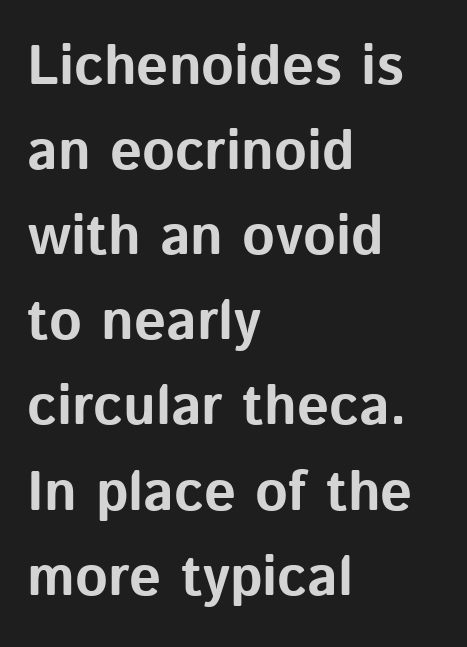
The image shows 56 px bold sans-serif type, upright; set left-aligned, normal line spacing (1.52x), normal letter spacing, not underlined; low stroke contrast and a medium x-height.
